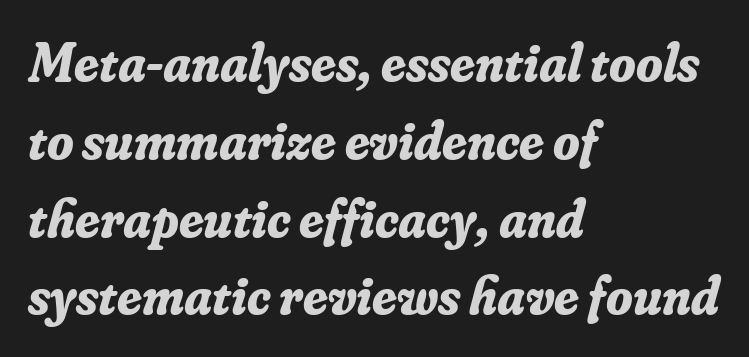
{"serif": "yes", "italic": "yes", "lean": "right", "slant_degrees": 16, "bold": "yes", "weight": "bold", "width": "normal", "stroke_contrast": "low", "x_height": "small", "monospaced": "no", "underline": "no", "align": "left", "line_spacing": "normal", "line_spacing_ratio": 1.44, "letter_spacing": "normal", "letter_spacing_em": 0.0, "glyph_px": 54}
